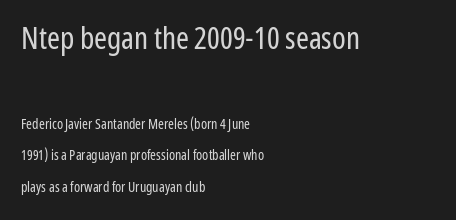
The space directly below the letters is spotless. A typesetter would call this zero additional tracking. Each letter keeps its own natural width here, so spacing adapts to shape. Notice how the passage keeps a crisp vertical edge on the left only. Larger block? The one above; the one below is distinctly smaller.
